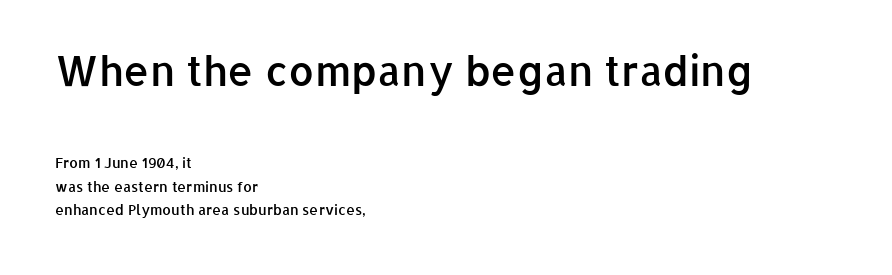
The image shows 41 px semibold sans-serif type, upright; set left-aligned, normal line spacing (1.69x), normal letter spacing, not underlined; the first (top) block is 2.93x larger; low stroke contrast and a medium x-height.
